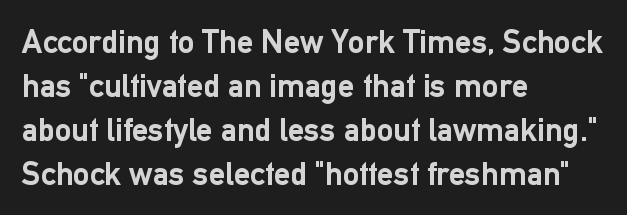
Q: Is the text bold? A: Yes.
Q: Is the text italic (slanted)? A: No, it is upright.
Q: Is the typeface a serif or a sans-serif typeface? A: Sans-serif.
Q: Is the text underlined? A: No.
Q: How is the paragraph aligned? A: Left-aligned.
Q: Is the spacing between letters normal or unusually wide? A: Normal.
Q: Is the spacing between lines tight, normal or loose? A: Normal.
Q: Width (condensed, normal, or wide)? A: Normal.
Q: Stroke contrast? A: Low.
Q: x-height? A: Medium.
Q: Monospaced? A: No.
